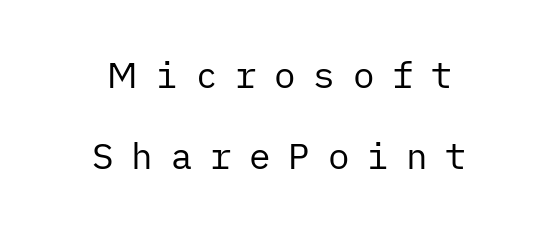
The image shows 36 px regular-weight sans-serif type, upright; set centered, loose line spacing (2.24x), unusually wide letter spacing (+0.49 em), not underlined; low stroke contrast and a medium x-height.
